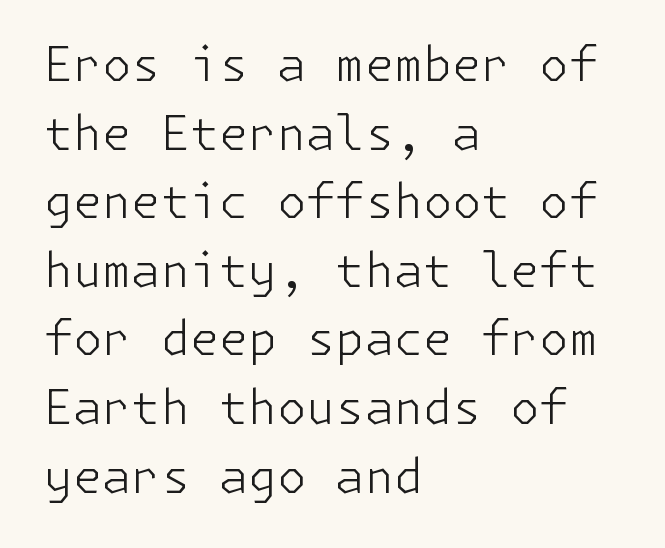
Q: Is the text bold? A: No.
Q: Is the text italic (slanted)? A: No, it is upright.
Q: Is the typeface a serif or a sans-serif typeface? A: Sans-serif.
Q: Is the text underlined? A: No.
Q: How is the paragraph aligned? A: Left-aligned.
Q: Is the spacing between letters normal or unusually wide? A: Normal.
Q: Is the spacing between lines tight, normal or loose? A: Normal.
Q: Width (condensed, normal, or wide)? A: Normal.
Q: Stroke contrast? A: Low.
Q: x-height? A: Medium.
